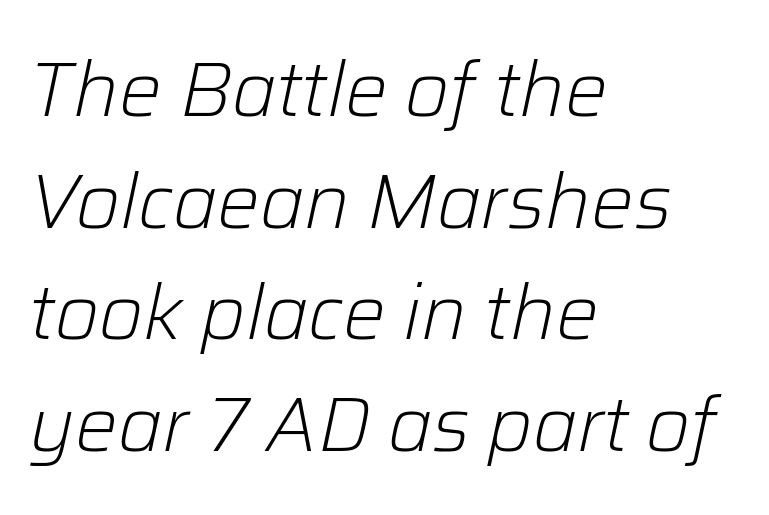
{"italic": "yes", "lean": "right", "slant_degrees": 12, "bold": "no", "weight": "light", "width": "normal", "stroke_contrast": "low", "x_height": "medium", "monospaced": "no", "underline": "no", "align": "left", "line_spacing": "normal", "line_spacing_ratio": 1.47, "letter_spacing": "normal", "letter_spacing_em": 0.0, "glyph_px": 76}
